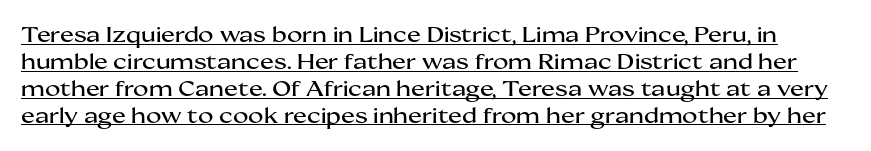
{"italic": "no", "underline": "yes", "line_spacing": "normal", "line_spacing_ratio": 1.28, "letter_spacing": "normal", "letter_spacing_em": 0.0, "glyph_px": 21}
